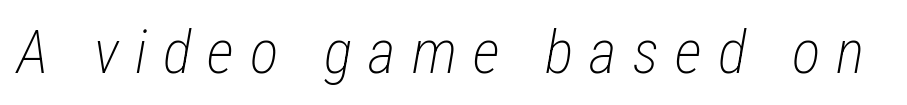
The image shows 60 px light, condensed type, italic (leaning right); set unusually wide letter spacing (+0.27 em), not underlined; low stroke contrast and a medium x-height.
